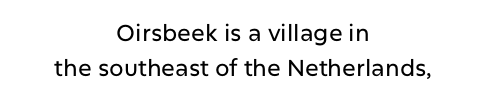
The image shows 23 px text type, upright; set centered, normal line spacing (1.51x), normal letter spacing, not underlined.
